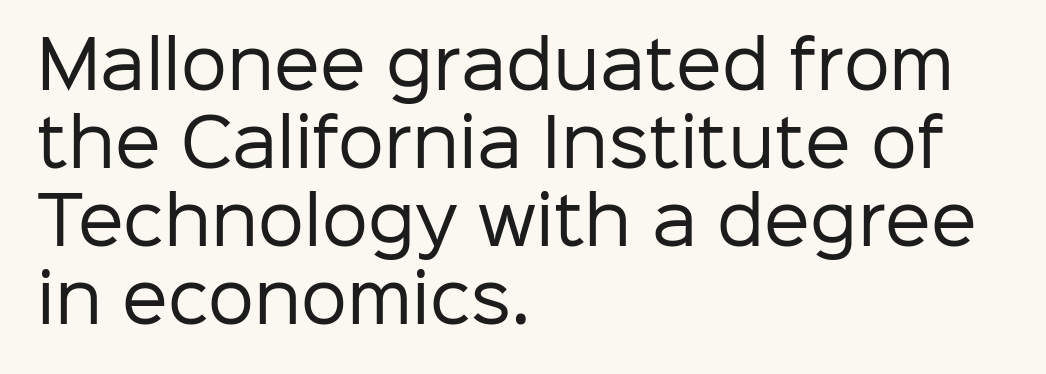
Q: Is the text bold? A: No.
Q: Is the text italic (slanted)? A: No, it is upright.
Q: Is the typeface a serif or a sans-serif typeface? A: Sans-serif.
Q: Is the text underlined? A: No.
Q: How is the paragraph aligned? A: Left-aligned.
Q: Is the spacing between letters normal or unusually wide? A: Normal.
Q: Width (condensed, normal, or wide)? A: Normal.
Q: Stroke contrast? A: Low.
Q: x-height? A: Medium.
Q: Monospaced? A: No.
